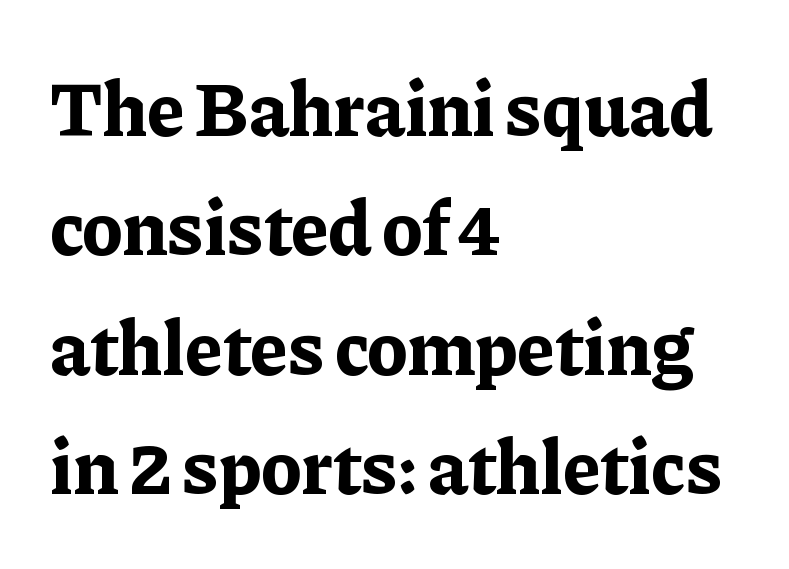
Q: Is the text bold? A: Yes.
Q: Is the text italic (slanted)? A: No, it is upright.
Q: Is the typeface a serif or a sans-serif typeface? A: Serif.
Q: Is the text underlined? A: No.
Q: How is the paragraph aligned? A: Left-aligned.
Q: Is the spacing between letters normal or unusually wide? A: Normal.
Q: Is the spacing between lines tight, normal or loose? A: Normal.
Q: Width (condensed, normal, or wide)? A: Normal.
Q: Stroke contrast? A: Low.
Q: x-height? A: Medium.
Q: Monospaced? A: No.
